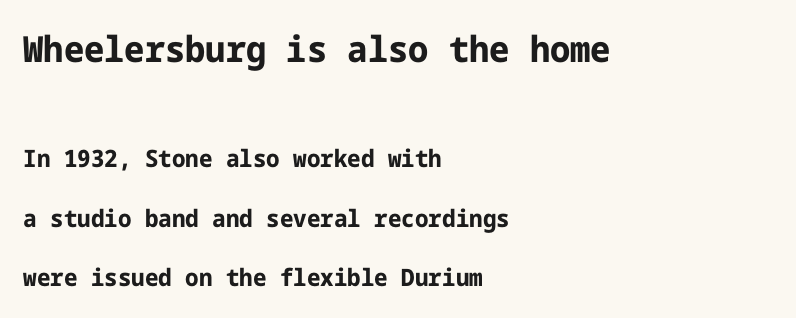
{"serif": "no", "italic": "no", "bold": "yes", "weight": "bold", "width": "normal", "stroke_contrast": "low", "x_height": "medium", "underline": "no", "align": "left", "line_spacing": "loose", "line_spacing_ratio": 2.48, "letter_spacing": "normal", "letter_spacing_em": 0.0, "larger_block": "first", "size_ratio": 1.5, "glyph_px": 36}
